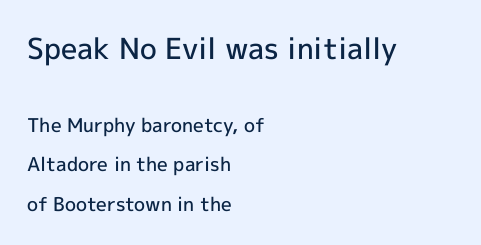
Q: Is the text bold? A: Semi-bold.
Q: Is the text italic (slanted)? A: No, it is upright.
Q: Is the typeface a serif or a sans-serif typeface? A: Sans-serif.
Q: Is the text underlined? A: No.
Q: How is the paragraph aligned? A: Left-aligned.
Q: Is the spacing between letters normal or unusually wide? A: Normal.
Q: Is the spacing between lines tight, normal or loose? A: Loose.
Q: Which block of text is set in a larger size, the first (top) or the second (bottom)? A: The first (top) one.
Q: Width (condensed, normal, or wide)? A: Normal.
Q: x-height? A: Medium.
Q: Monospaced? A: No.
